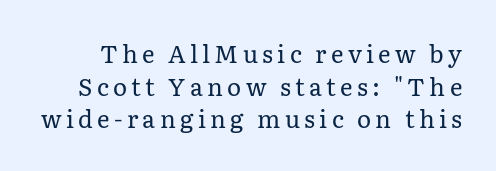
Q: Is the text bold? A: No.
Q: Is the text italic (slanted)? A: No, it is upright.
Q: Is the text underlined? A: No.
Q: Is the spacing between lines tight, normal or loose? A: Normal.
